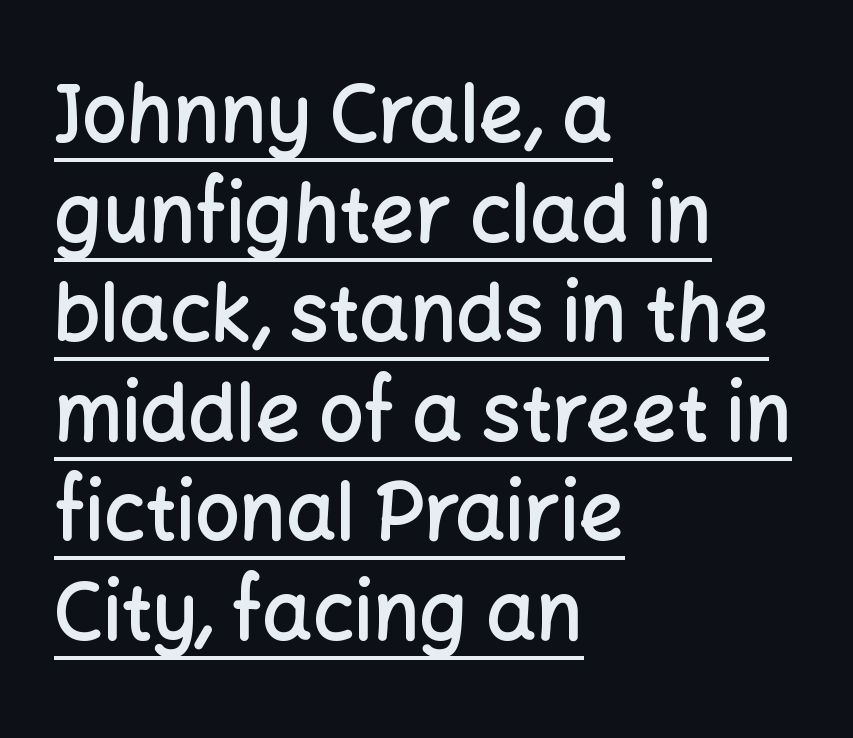
Look at the tracking — it's just the regular setting, nothing added. Typesetter's note: demi weight, one step under bold. Upright lettering throughout. This block has exactly the height ordinary leading produces. The rendered words wear a rule along their underside. Note the varied advance widths — an 'i' is clearly narrower than an 'm'.
